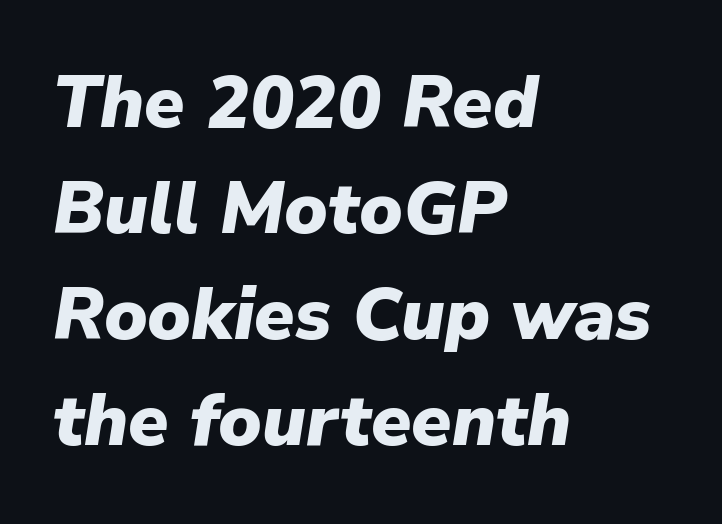
{"italic": "yes", "lean": "right", "slant_degrees": 9, "bold": "yes", "weight": "heavy", "width": "normal", "stroke_contrast": "low", "x_height": "medium", "monospaced": "no", "underline": "no", "align": "left", "line_spacing": "normal", "line_spacing_ratio": 1.45, "letter_spacing": "normal", "letter_spacing_em": 0.0, "glyph_px": 73}
